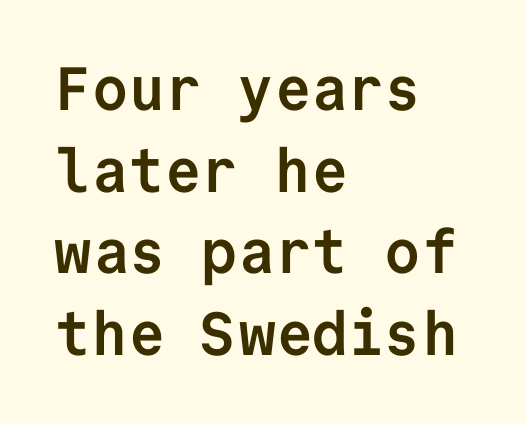
The image shows 61 px semibold sans-serif type, upright, monospaced; set left-aligned, normal line spacing (1.34x), normal letter spacing, not underlined; low stroke contrast and a medium x-height.
